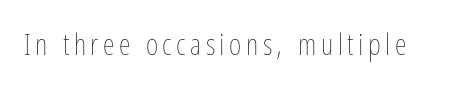
The image shows 30 px thin, condensed type, upright; set not underlined; low stroke contrast and a medium x-height.
